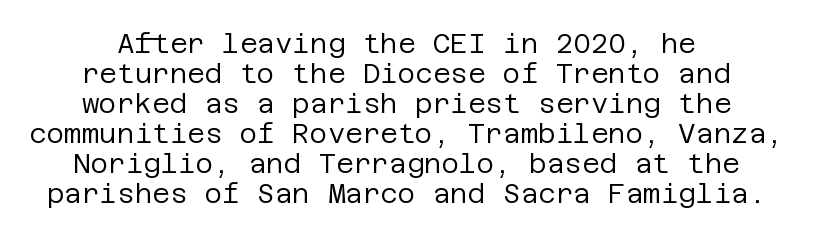
{"italic": "no", "bold": "no", "underline": "no", "line_spacing": "tight", "line_spacing_ratio": 1.11, "letter_spacing": "normal", "letter_spacing_em": 0.0, "glyph_px": 27}
